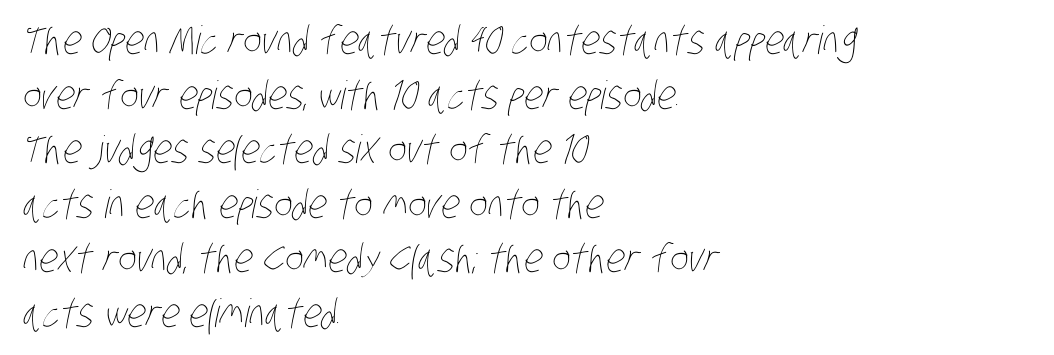
The image shows 39 px thin, condensed type; set left-aligned, normal line spacing (1.4x), normal letter spacing, not underlined; low stroke contrast and a large x-height.
